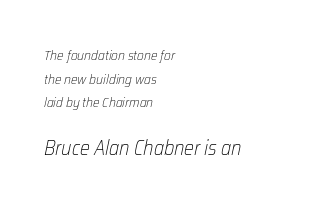
Q: Is the text bold? A: No.
Q: Is the text italic (slanted)? A: Yes, it leans right by about 12 degrees.
Q: Is the text underlined? A: No.
Q: How is the paragraph aligned? A: Left-aligned.
Q: Is the spacing between letters normal or unusually wide? A: Normal.
Q: Is the spacing between lines tight, normal or loose? A: Normal.
Q: Which block of text is set in a larger size, the first (top) or the second (bottom)? A: The second (bottom) one.
